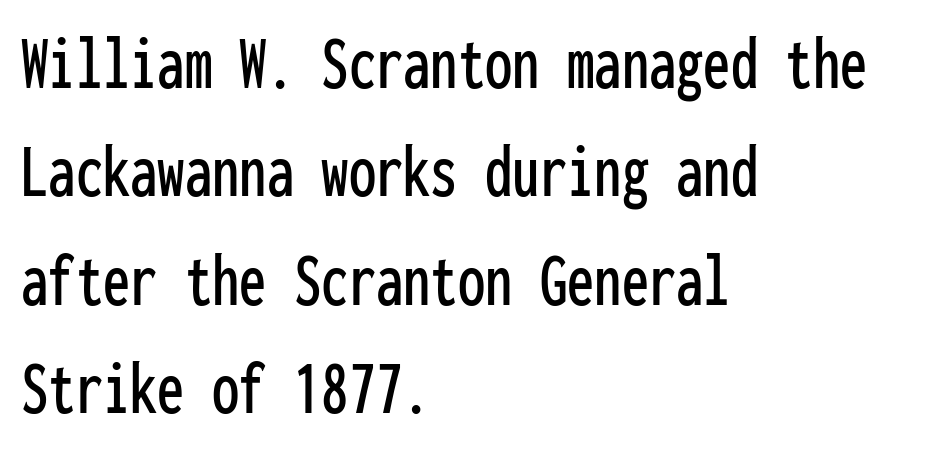
The font's upright variant was chosen for this text. The type family on display is of the sans-serif kind. Observe the ordinary spacing: letters are neighbours, not strangers. These lines are rendered in a fixed-pitch font.
